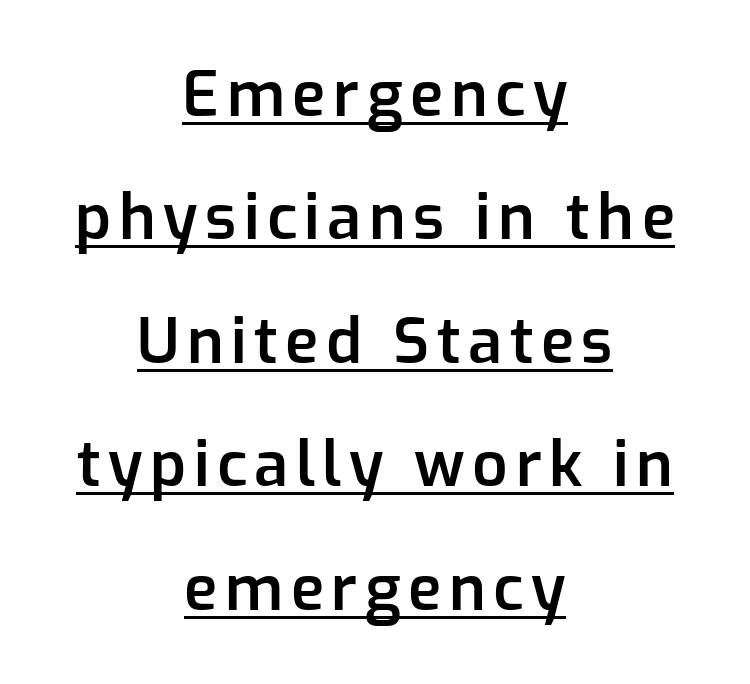
{"serif": "no", "italic": "no", "bold": "semi", "weight": "semibold", "width": "normal", "stroke_contrast": "low", "x_height": "medium", "monospaced": "no", "underline": "yes", "align": "center", "line_spacing": "loose", "line_spacing_ratio": 1.99, "glyph_px": 62}
